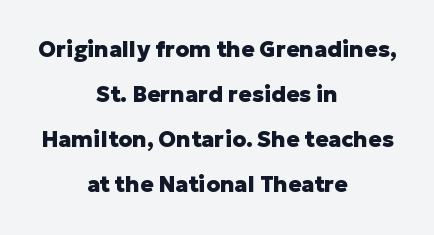
{"italic": "no", "bold": "yes", "underline": "no", "align": "center", "line_spacing": "loose", "line_spacing_ratio": 2.05, "letter_spacing": "normal", "letter_spacing_em": 0.0, "glyph_px": 22}
